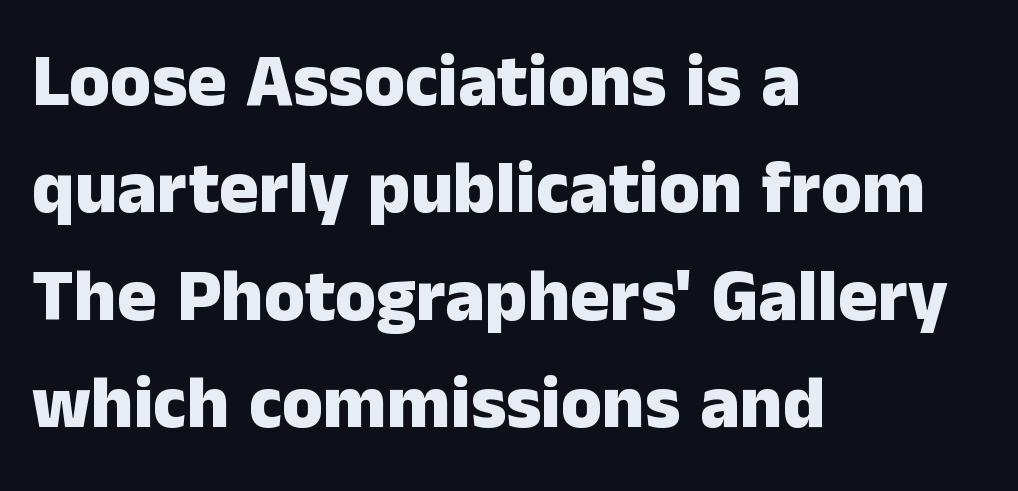
Heavy-handed strokes throughout: this text is bold. Reading down the column, the eye jumps a familiar distance to each next line. Reading down the block, your eye returns to a fixed left position each line. These lines are rendered in a variable-pitch font. Words float on clear page, feet unadorned.
